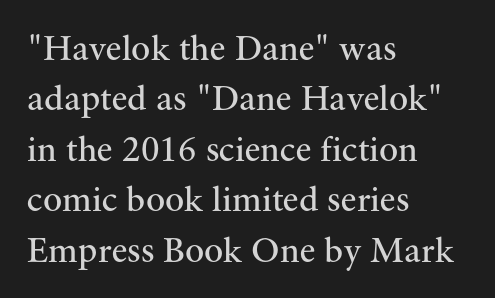
This rendering uses left alignment, leaving the right contour irregular. Quick note: interline space is typical. The words here are not underlined. The axis of the letterforms is exactly vertical.
